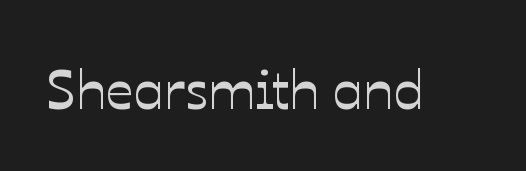
{"italic": "no", "width": "normal", "stroke_contrast": "low", "x_height": "medium", "monospaced": "no", "underline": "no", "letter_spacing": "normal", "letter_spacing_em": 0.0, "glyph_px": 55}
